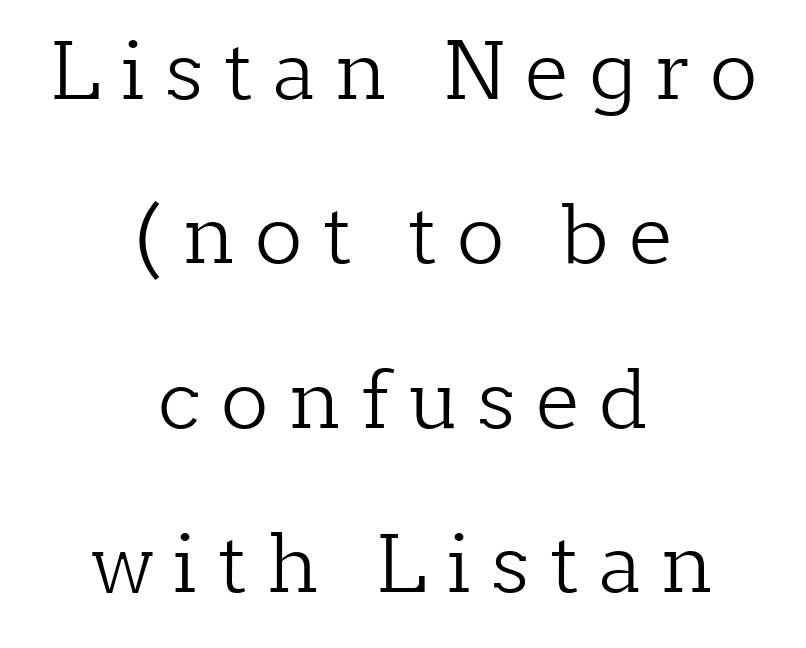
The image shows 79 px light serif type, upright; set centered, loose line spacing (2.08x), unusually wide letter spacing (+0.26 em), not underlined; low stroke contrast and a medium x-height.
